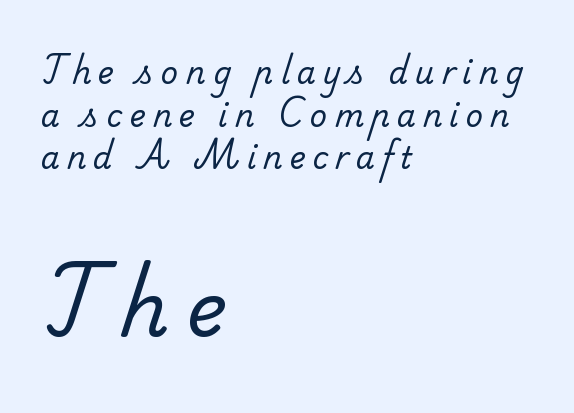
Clear beneath every line of the passage. Check where the strokes stop: tiny serifs finish them off. Is this a fixed-width face? No — the glyphs have proportional, varying widths. Does extra space separate the letters? Yes, quite a lot of it. Summary of vertical rhythm: regular, with standard interline spacing. These two chunks differ in scale, with the bottom chunk taking the larger measure.
